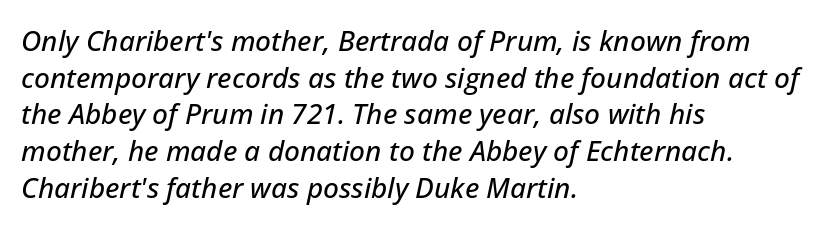
The line texture is even and compact thanks to regular tracking. Unmarked baselines from the first word to the last. Rendered with sloped, italic letterforms. Whoever set this chose a conventional vertical rhythm.
